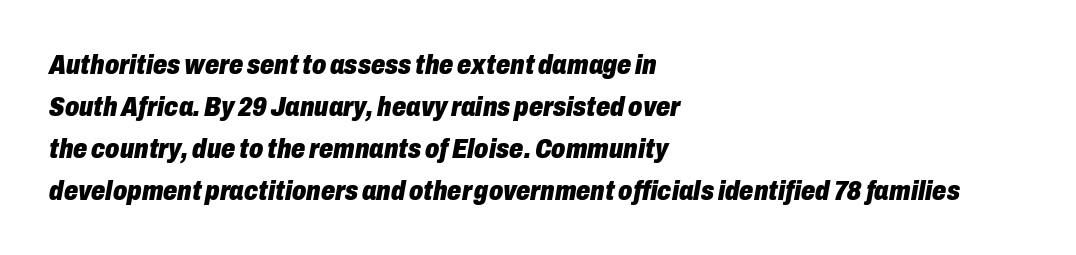
Q: Is the text bold? A: Yes.
Q: Is the text italic (slanted)? A: Yes, it leans right by about 10 degrees.
Q: Is the text underlined? A: No.
Q: How is the paragraph aligned? A: Left-aligned.
Q: Is the spacing between letters normal or unusually wide? A: Normal.
Q: Is the spacing between lines tight, normal or loose? A: Normal.
Q: Width (condensed, normal, or wide)? A: Condensed.
Q: Stroke contrast? A: Low.
Q: x-height? A: Medium.
Q: Monospaced? A: No.
